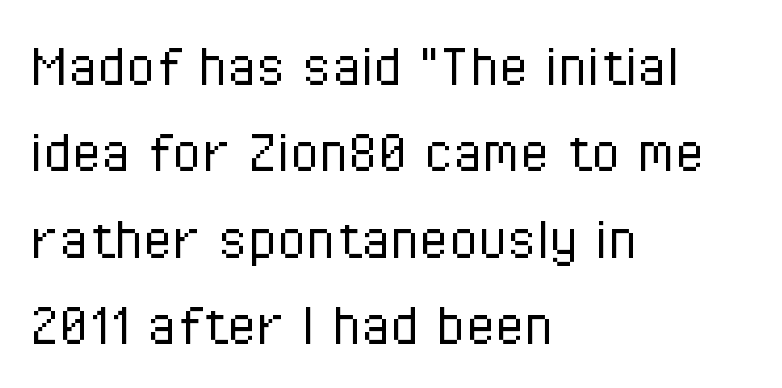
Q: Is the text bold? A: No.
Q: Is the text italic (slanted)? A: No, it is upright.
Q: Is the typeface a serif or a sans-serif typeface? A: Sans-serif.
Q: Is the text underlined? A: No.
Q: How is the paragraph aligned? A: Left-aligned.
Q: Is the spacing between letters normal or unusually wide? A: Normal.
Q: Is the spacing between lines tight, normal or loose? A: Normal.
Q: Width (condensed, normal, or wide)? A: Condensed.
Q: Stroke contrast? A: Low.
Q: x-height? A: Medium.
Q: Monospaced? A: No.
